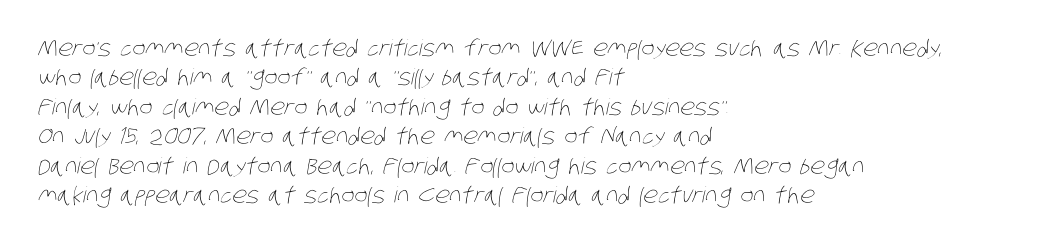
The image shows 22 px text type; set left-aligned, normal line spacing (1.34x), normal letter spacing, not underlined.
